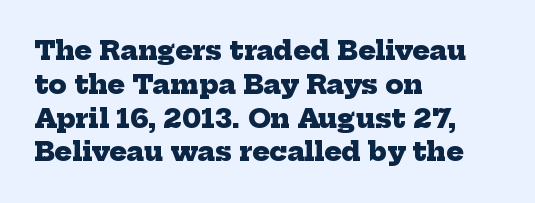
Q: Is the text bold? A: Yes.
Q: Is the text underlined? A: No.
Q: How is the paragraph aligned? A: Left-aligned.
Q: Is the spacing between letters normal or unusually wide? A: Normal.
Q: Is the spacing between lines tight, normal or loose? A: Normal.
